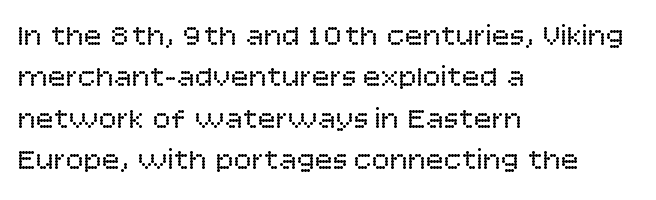
The image shows 30 px regular-weight sans-serif type, upright; set left-aligned, normal line spacing (1.38x), normal letter spacing, not underlined; low stroke contrast and a large x-height.
